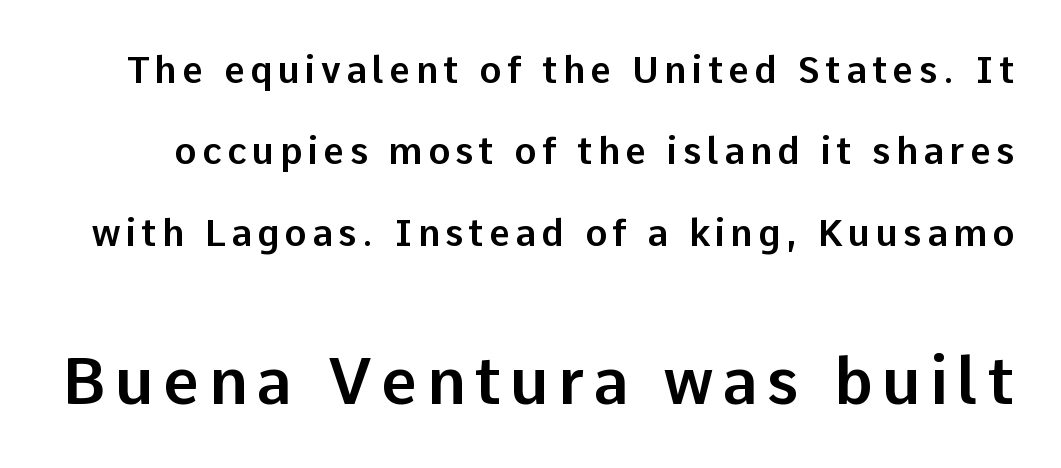
{"serif": "no", "italic": "no", "width": "normal", "stroke_contrast": "low", "x_height": "medium", "monospaced": "no", "underline": "no", "line_spacing": "loose", "line_spacing_ratio": 2.2, "larger_block": "second", "size_ratio": 1.73, "glyph_px": 64}
